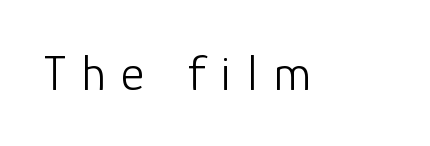
{"serif": "no", "italic": "no", "bold": "no", "weight": "light", "width": "normal", "stroke_contrast": "low", "x_height": "medium", "monospaced": "no", "underline": "no", "letter_spacing": "wide", "letter_spacing_em": 0.31, "glyph_px": 51}
